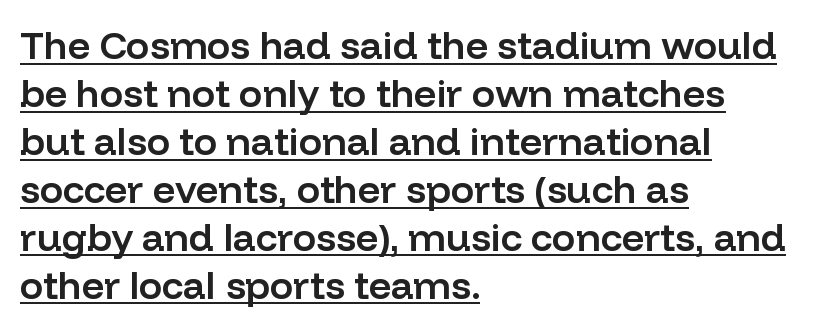
Q: Is the text bold? A: Semi-bold.
Q: Is the text italic (slanted)? A: No, it is upright.
Q: Is the typeface a serif or a sans-serif typeface? A: Sans-serif.
Q: Is the text underlined? A: Yes.
Q: How is the paragraph aligned? A: Left-aligned.
Q: Is the spacing between letters normal or unusually wide? A: Normal.
Q: Width (condensed, normal, or wide)? A: Normal.
Q: Stroke contrast? A: Low.
Q: x-height? A: Medium.
Q: Monospaced? A: No.
